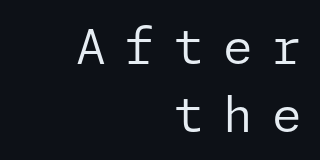
The image shows 48 px regular-weight sans-serif type, upright; set right-aligned, normal line spacing (1.41x), unusually wide letter spacing (+0.4 em), not underlined; low stroke contrast and a medium x-height.
